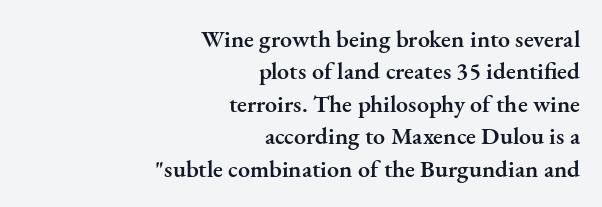
These words are printed semibold, heavier than regular yet not bold. Default kerning and tracking; the words read as compact shapes. No word sits above an underline. These lines sit exactly where default settings would place them. The lines are quadded right. Italic: no, the glyphs are upright roman.
